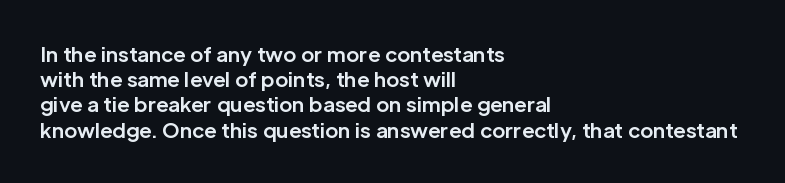
Q: Is the text bold? A: Yes.
Q: Is the text italic (slanted)? A: No, it is upright.
Q: Is the text underlined? A: No.
Q: How is the paragraph aligned? A: Left-aligned.
Q: Is the spacing between letters normal or unusually wide? A: Normal.
Q: Is the spacing between lines tight, normal or loose? A: Normal.
